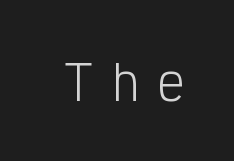
The image shows 48 px light, condensed sans-serif type, upright, monospaced; set unusually wide letter spacing (+0.37 em), not underlined; low stroke contrast and a medium x-height.
